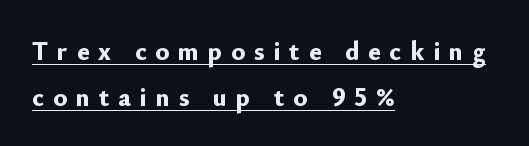
The image shows 26 px bold type, upright; set left-aligned, line spacing 1.76x, unusually wide letter spacing (+0.34 em), underlined.
